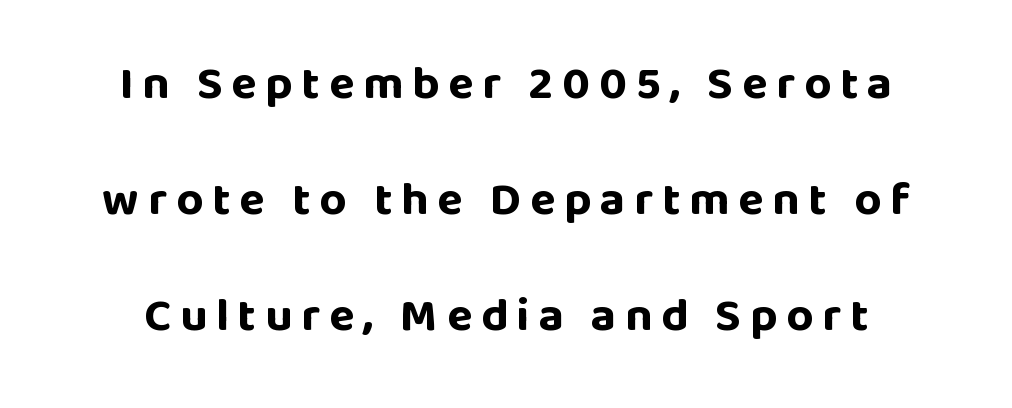
Bold? Absolutely — the strokes are thick and heavy. Reading down the column, the eye jumps a long way to each next line. The compositor balanced each line on the midline. Honestly, there is no underline to notice here at all. Unlike a traditional serif, this face leaves its strokes unadorned. Ascenders rise straight up at ninety degrees.
